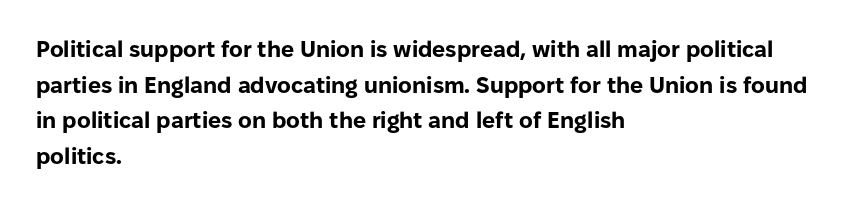
The image shows 23 px bold type, upright; set left-aligned, normal line spacing (1.55x), normal letter spacing, not underlined.
